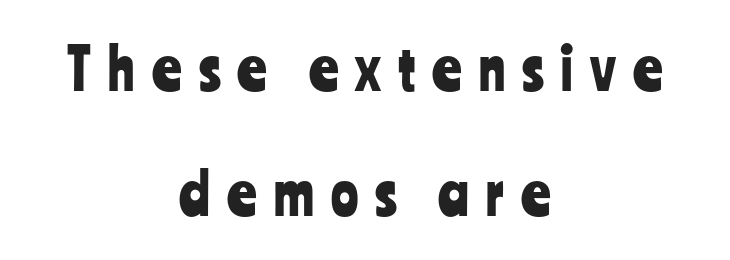
{"serif": "no", "italic": "no", "width": "condensed", "stroke_contrast": "low", "x_height": "medium", "monospaced": "no", "underline": "no", "align": "center", "line_spacing": "loose", "line_spacing_ratio": 2.2, "letter_spacing": "wide", "letter_spacing_em": 0.3, "glyph_px": 57}
